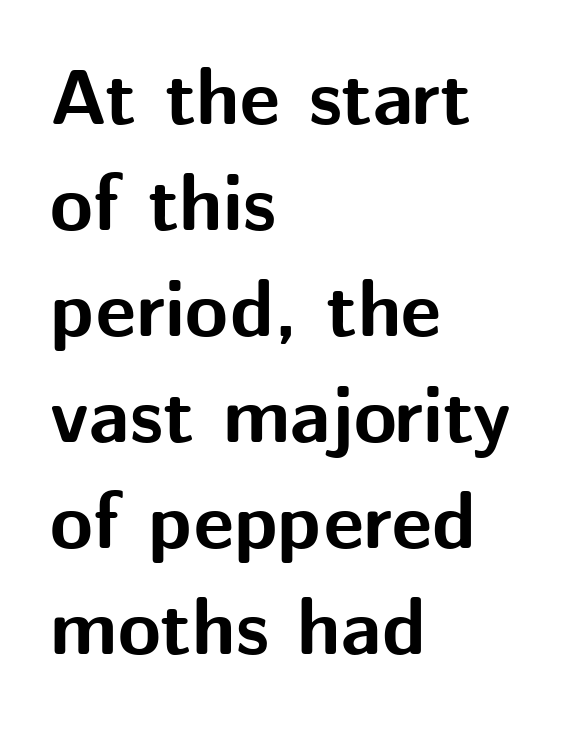
Regarding serifs, this sample does without them. How would I describe the line gaps? Plain and ordinary. Look at the tracking — it's just the regular setting, nothing added. Every stem runs plumb, perpendicular to the baseline. Each glyph is drawn with heavy, bold strokes. The paragraph has a hard left edge and a soft right edge.
